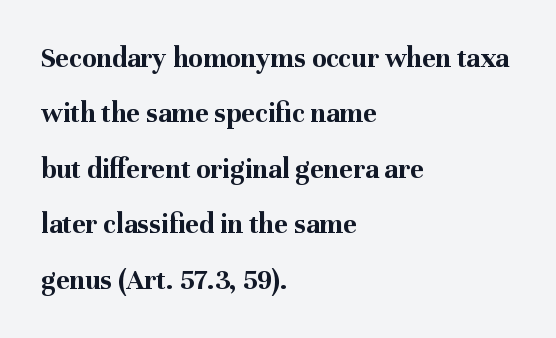
Q: Is the text bold? A: Yes.
Q: Is the text italic (slanted)? A: No, it is upright.
Q: Is the typeface a serif or a sans-serif typeface? A: Serif.
Q: Is the text underlined? A: No.
Q: How is the paragraph aligned? A: Left-aligned.
Q: Is the spacing between letters normal or unusually wide? A: Normal.
Q: Is the spacing between lines tight, normal or loose? A: Loose.
Q: Width (condensed, normal, or wide)? A: Normal.
Q: Stroke contrast? A: Medium.
Q: x-height? A: Medium.
Q: Monospaced? A: No.
